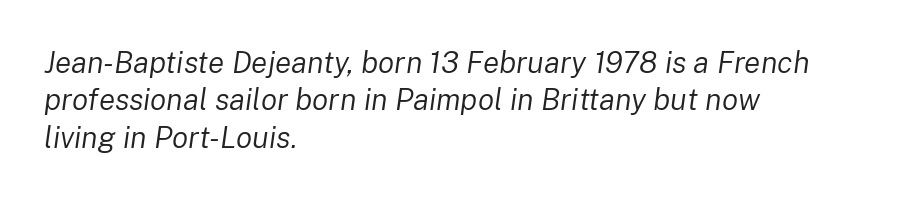
{"italic": "yes", "lean": "right", "slant_degrees": 8, "bold": "no", "weight": "regular", "width": "normal", "stroke_contrast": "low", "x_height": "medium", "monospaced": "no", "underline": "no", "align": "left", "line_spacing": "normal", "line_spacing_ratio": 1.25, "letter_spacing": "normal", "letter_spacing_em": 0.0, "glyph_px": 30}
